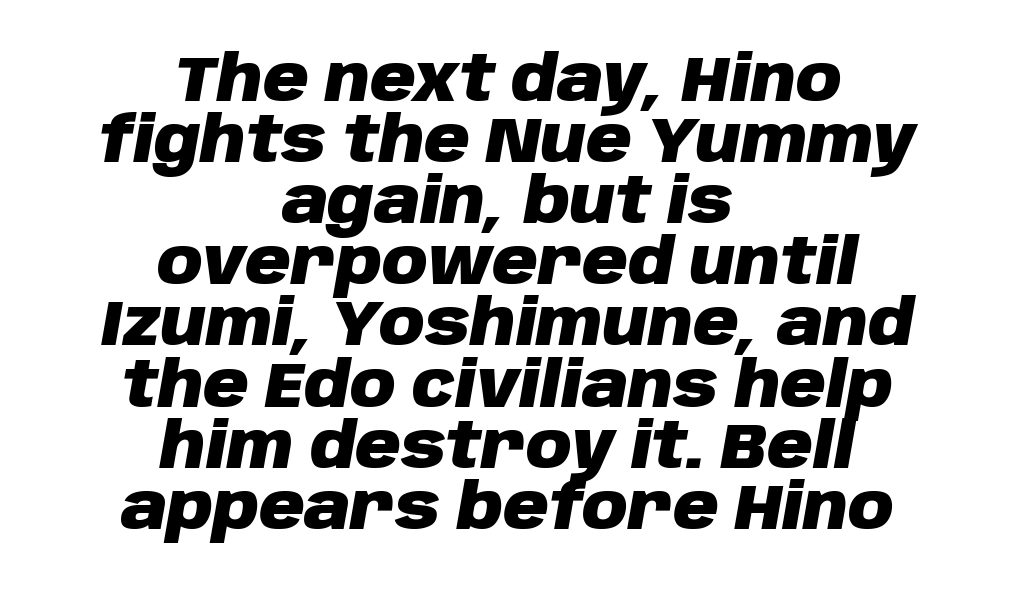
These lines carry a lot of weight — the face is fully bold. Proportional: the letters do not fall into vertical columns. The leading is snug, giving the passage a crowded texture. One-word summary of the alignment: center. Has an underline been added? It has not. There is no visible air inserted between adjacent glyphs.
